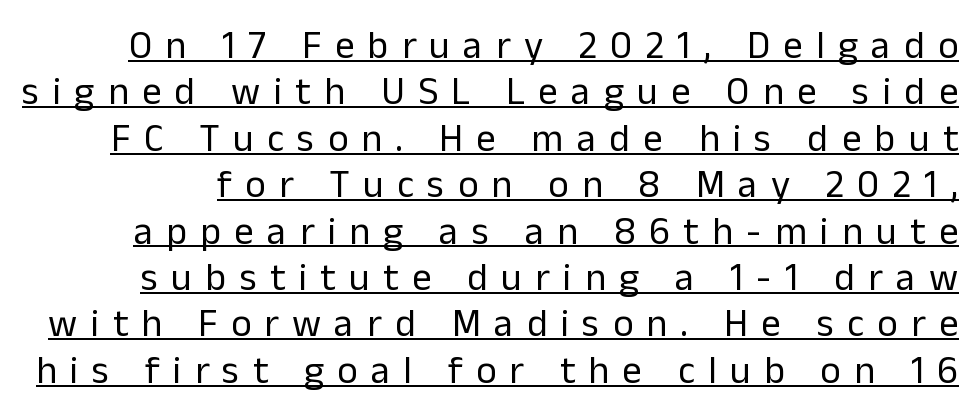
{"serif": "no", "italic": "no", "bold": "no", "weight": "regular", "width": "normal", "stroke_contrast": "low", "x_height": "medium", "monospaced": "no", "underline": "yes", "line_spacing_ratio": 1.19, "letter_spacing": "wide", "letter_spacing_em": 0.34, "glyph_px": 39}
